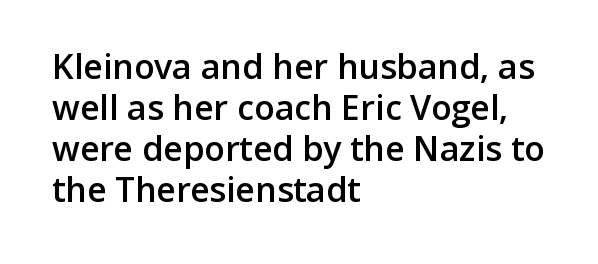
The image shows 34 px semibold sans-serif type, upright; set left-aligned, line spacing 1.21x, normal letter spacing, not underlined; low stroke contrast and a medium x-height.
